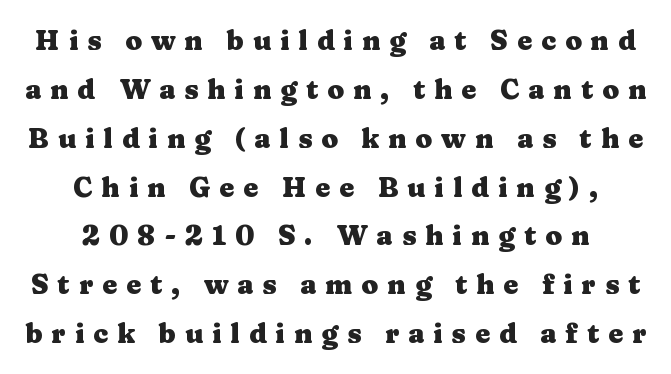
Q: Is the text bold? A: Yes.
Q: Is the text italic (slanted)? A: No, it is upright.
Q: Is the text underlined? A: No.
Q: How is the paragraph aligned? A: Centered.
Q: Is the spacing between letters normal or unusually wide? A: Unusually wide.
